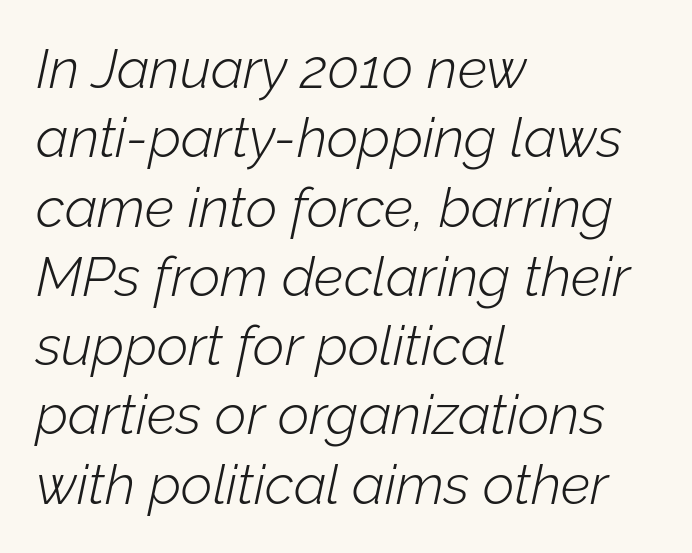
Weight class: somewhere from thin through regular. You could call the tracking neutral — neither tight nor loose. One-word summary of the alignment: left. Emphasis-style slanted type is in use. Anything drawn beneath the words? Only blank space.
